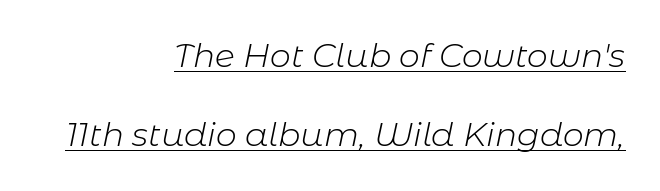
Is the type heavy? It reads as light-to-regular instead. The face used here is rendered with its standard letterfit. All the whitespace from short lines collects on the left. Here the designer chose a conventional face with non-uniform glyph widths. The lines are spread far apart with generous leading.
